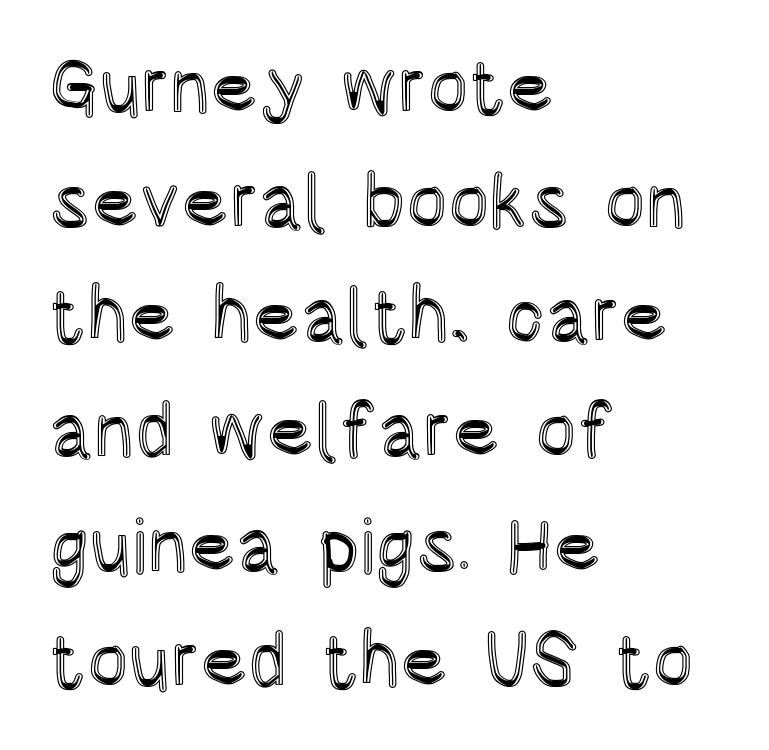
The image shows 77 px condensed type, upright; set left-aligned, normal line spacing (1.49x), normal letter spacing, not underlined; a large x-height.
